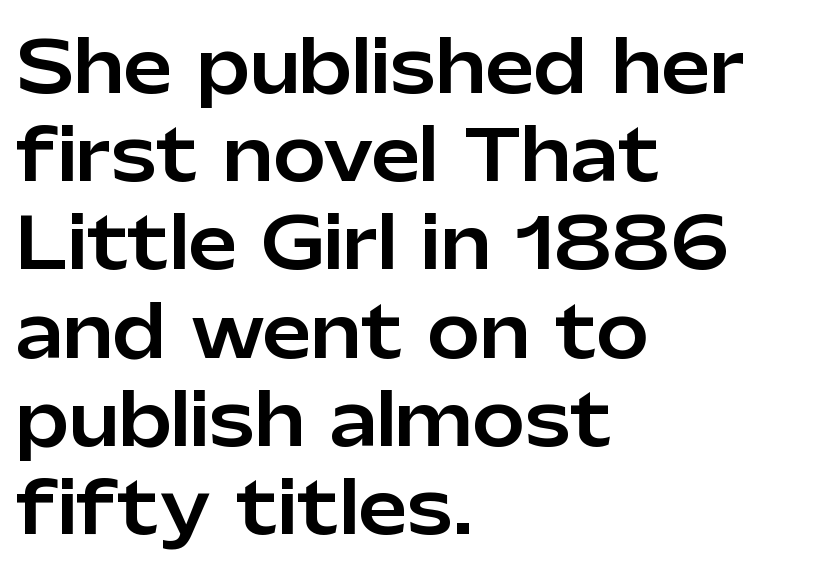
Q: Is the text italic (slanted)? A: No, it is upright.
Q: Is the typeface a serif or a sans-serif typeface? A: Sans-serif.
Q: Is the text underlined? A: No.
Q: How is the paragraph aligned? A: Left-aligned.
Q: Is the spacing between letters normal or unusually wide? A: Normal.
Q: Is the spacing between lines tight, normal or loose? A: Normal.
Q: Width (condensed, normal, or wide)? A: Normal.
Q: Stroke contrast? A: Low.
Q: x-height? A: Medium.
Q: Monospaced? A: No.
